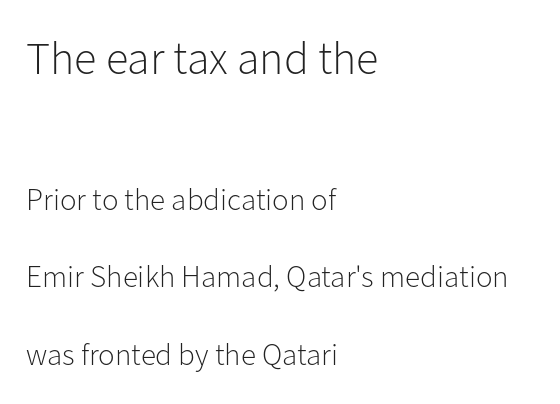
{"serif": "no", "italic": "no", "bold": "no", "weight": "light", "width": "normal", "stroke_contrast": "low", "x_height": "medium", "monospaced": "no", "underline": "no", "align": "left", "line_spacing": "loose", "line_spacing_ratio": 2.5, "letter_spacing": "normal", "letter_spacing_em": 0.0, "larger_block": "first", "size_ratio": 1.48, "glyph_px": 46}
